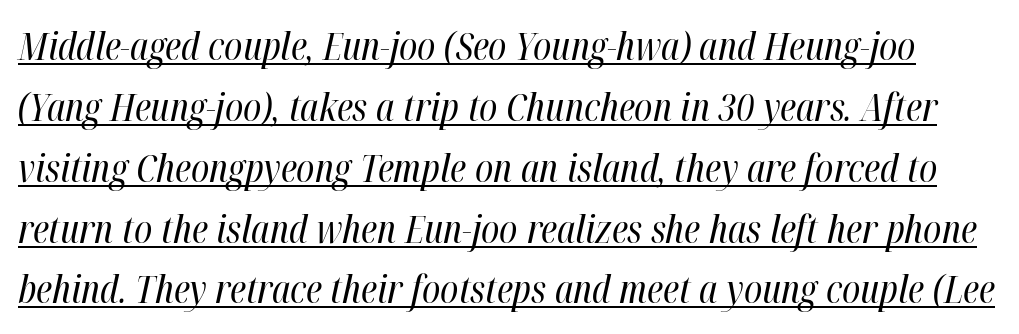
{"italic": "yes", "lean": "right", "slant_degrees": 12, "bold": "no", "weight": "regular", "width": "condensed", "stroke_contrast": "high", "x_height": "medium", "monospaced": "no", "underline": "yes", "line_spacing": "normal", "line_spacing_ratio": 1.56, "letter_spacing": "normal", "letter_spacing_em": 0.0, "glyph_px": 39}
